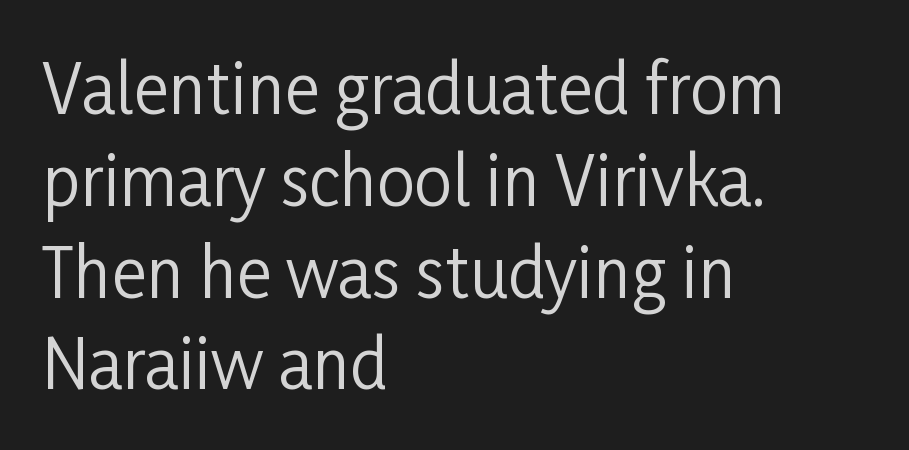
{"serif": "no", "italic": "no", "bold": "no", "weight": "regular", "width": "condensed", "stroke_contrast": "low", "x_height": "medium", "monospaced": "no", "underline": "no", "align": "left", "line_spacing": "normal", "line_spacing_ratio": 1.37, "letter_spacing": "normal", "letter_spacing_em": 0.0, "glyph_px": 67}
